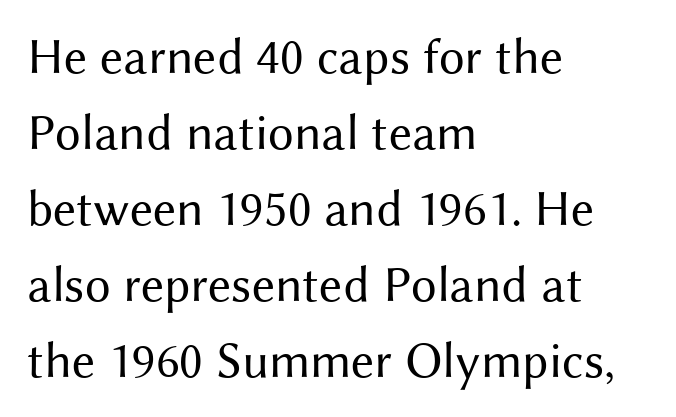
{"serif": "no", "italic": "no", "bold": "no", "weight": "regular", "width": "normal", "stroke_contrast": "medium", "x_height": "medium", "monospaced": "no", "underline": "no", "align": "left", "line_spacing": "normal", "line_spacing_ratio": 1.49, "letter_spacing": "normal", "letter_spacing_em": 0.0, "glyph_px": 51}
